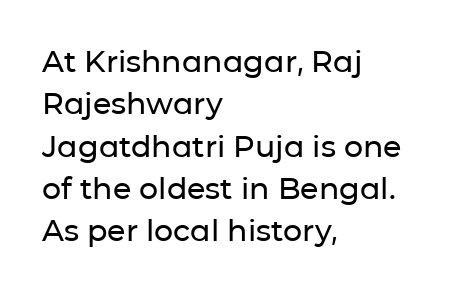
Q: Is the text italic (slanted)? A: No, it is upright.
Q: Is the typeface a serif or a sans-serif typeface? A: Sans-serif.
Q: Is the text underlined? A: No.
Q: How is the paragraph aligned? A: Left-aligned.
Q: Is the spacing between letters normal or unusually wide? A: Normal.
Q: Is the spacing between lines tight, normal or loose? A: Normal.
Q: Width (condensed, normal, or wide)? A: Normal.
Q: Stroke contrast? A: Low.
Q: x-height? A: Medium.
Q: Monospaced? A: No.
